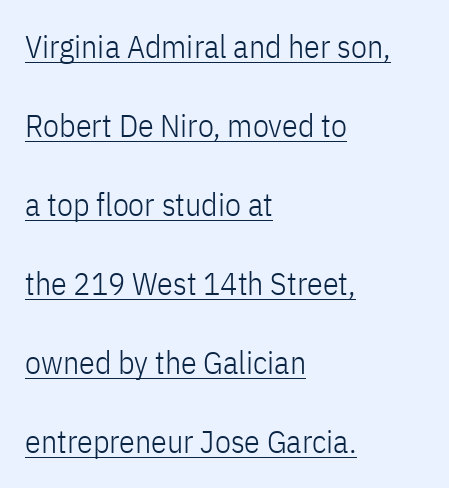
Q: Is the text bold? A: No.
Q: Is the text italic (slanted)? A: No, it is upright.
Q: Is the typeface a serif or a sans-serif typeface? A: Sans-serif.
Q: Is the text underlined? A: Yes.
Q: How is the paragraph aligned? A: Left-aligned.
Q: Is the spacing between letters normal or unusually wide? A: Normal.
Q: Is the spacing between lines tight, normal or loose? A: Loose.
Q: Width (condensed, normal, or wide)? A: Condensed.
Q: Stroke contrast? A: Low.
Q: x-height? A: Medium.
Q: Monospaced? A: No.
